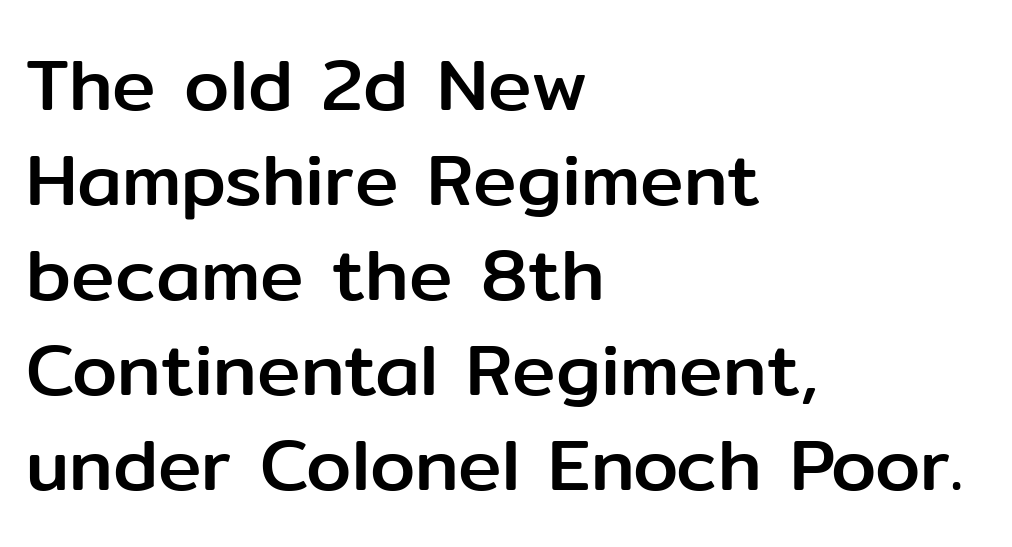
The image shows 73 px sans-serif type, upright; set left-aligned, normal line spacing (1.3x), normal letter spacing, not underlined; low stroke contrast and a medium x-height.
